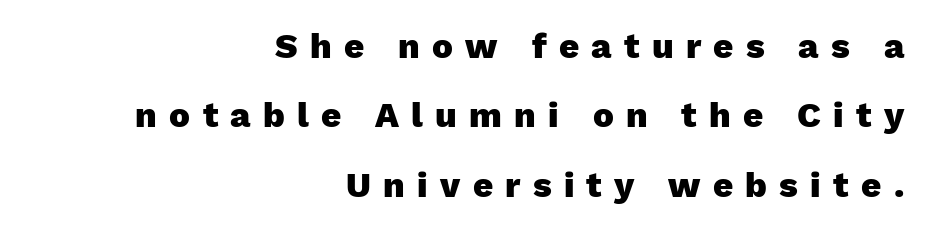
Q: Is the text bold? A: Yes.
Q: Is the text italic (slanted)? A: No, it is upright.
Q: Is the typeface a serif or a sans-serif typeface? A: Sans-serif.
Q: Is the text underlined? A: No.
Q: How is the paragraph aligned? A: Right-aligned.
Q: Is the spacing between letters normal or unusually wide? A: Unusually wide.
Q: Is the spacing between lines tight, normal or loose? A: Loose.
Q: Width (condensed, normal, or wide)? A: Normal.
Q: Stroke contrast? A: Low.
Q: x-height? A: Medium.
Q: Monospaced? A: No.
